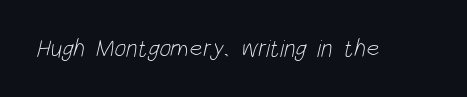
Q: Is the text bold? A: No.
Q: Is the text underlined? A: No.
Q: Is the spacing between letters normal or unusually wide? A: Normal.
